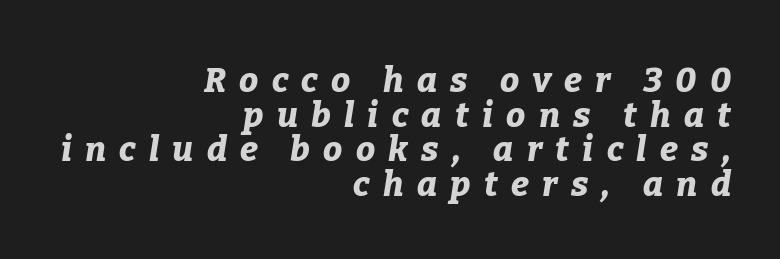
Q: Is the text bold? A: Yes.
Q: Is the text italic (slanted)? A: Yes, it leans right by about 9 degrees.
Q: Is the text underlined? A: No.
Q: How is the paragraph aligned? A: Right-aligned.
Q: Is the spacing between letters normal or unusually wide? A: Unusually wide.
Q: Is the spacing between lines tight, normal or loose? A: Tight.
Q: Width (condensed, normal, or wide)? A: Normal.
Q: Stroke contrast? A: Low.
Q: x-height? A: Medium.
Q: Monospaced? A: No.
